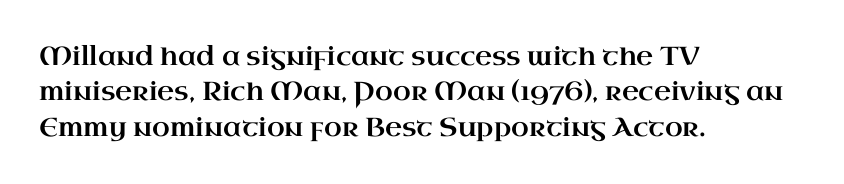
The image shows 26 px text type, upright; set left-aligned, normal line spacing (1.36x), normal letter spacing, not underlined.
